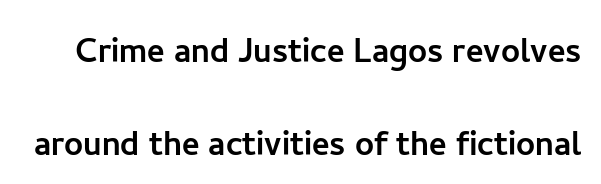
The image shows 42 px sans-serif type, upright; set loose line spacing (2.21x), normal letter spacing, not underlined; low stroke contrast and a medium x-height.
